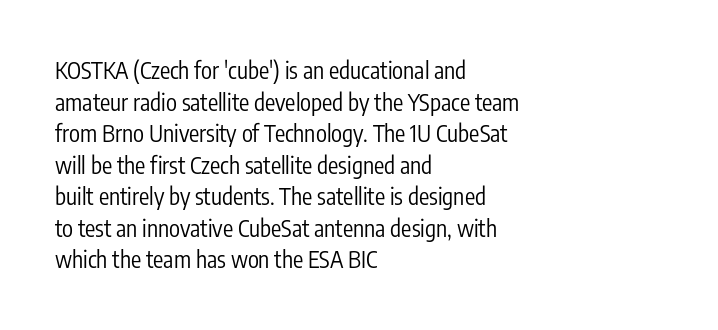
The image shows 23 px text type, upright; set left-aligned, normal line spacing (1.37x), normal letter spacing, not underlined.
